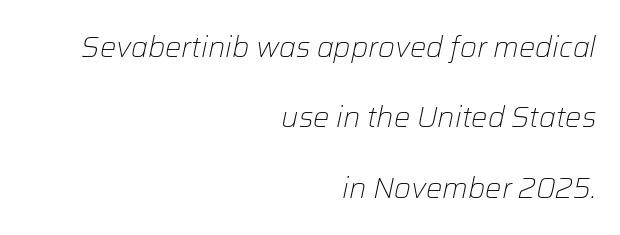
Q: Is the text bold? A: No.
Q: Is the text italic (slanted)? A: Yes, it leans right by about 12 degrees.
Q: Is the text underlined? A: No.
Q: How is the paragraph aligned? A: Right-aligned.
Q: Is the spacing between letters normal or unusually wide? A: Normal.
Q: Is the spacing between lines tight, normal or loose? A: Loose.
Q: Width (condensed, normal, or wide)? A: Normal.
Q: Stroke contrast? A: Low.
Q: x-height? A: Medium.
Q: Monospaced? A: No.
